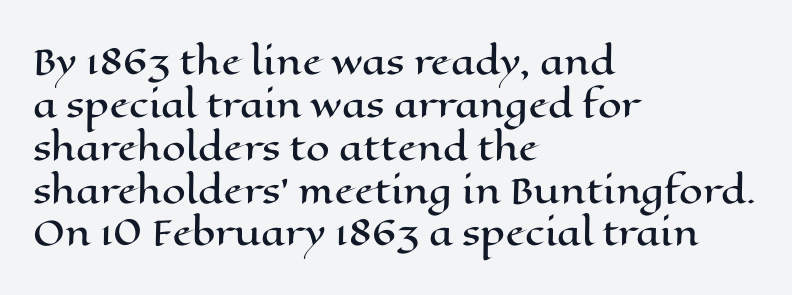
{"italic": "no", "width": "wide", "stroke_contrast": "high", "x_height": "medium", "monospaced": "no", "underline": "no", "align": "left", "line_spacing": "normal", "line_spacing_ratio": 1.26, "letter_spacing": "normal", "letter_spacing_em": 0.0, "glyph_px": 34}
